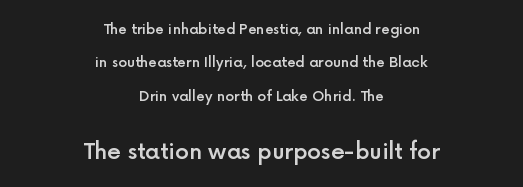
The image shows 22 px text type, upright; set centered, loose line spacing (2.39x), normal letter spacing, not underlined; the second (bottom) block is 1.57x larger.
